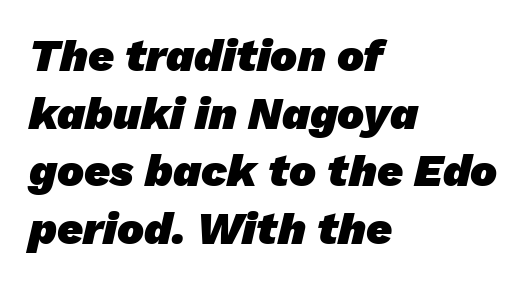
The image shows 45 px heavy sans-serif type; set left-aligned, normal line spacing (1.28x), normal letter spacing, not underlined; low stroke contrast and a medium x-height.
